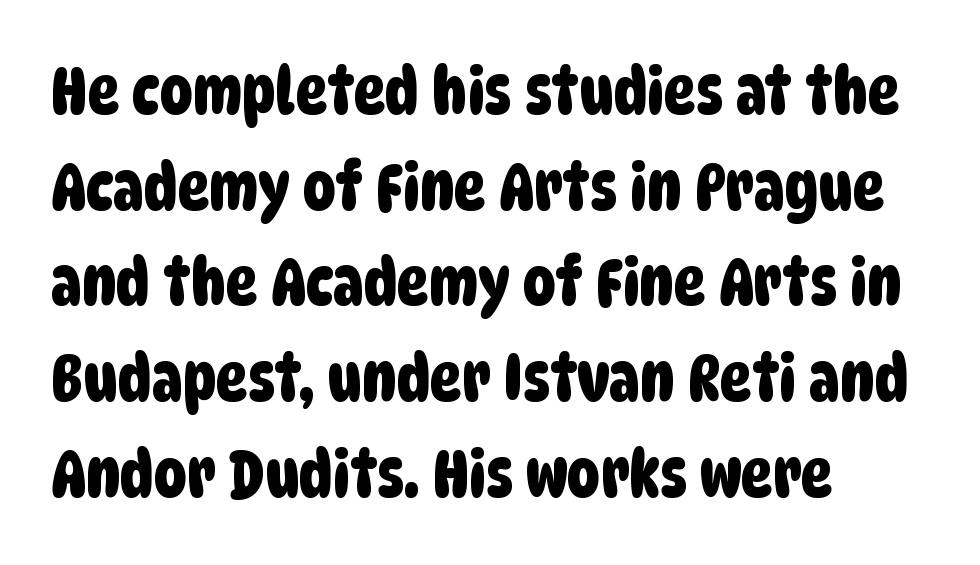
The image shows 66 px condensed sans-serif type; set left-aligned, normal line spacing (1.45x), normal letter spacing, not underlined; low stroke contrast and a large x-height.
